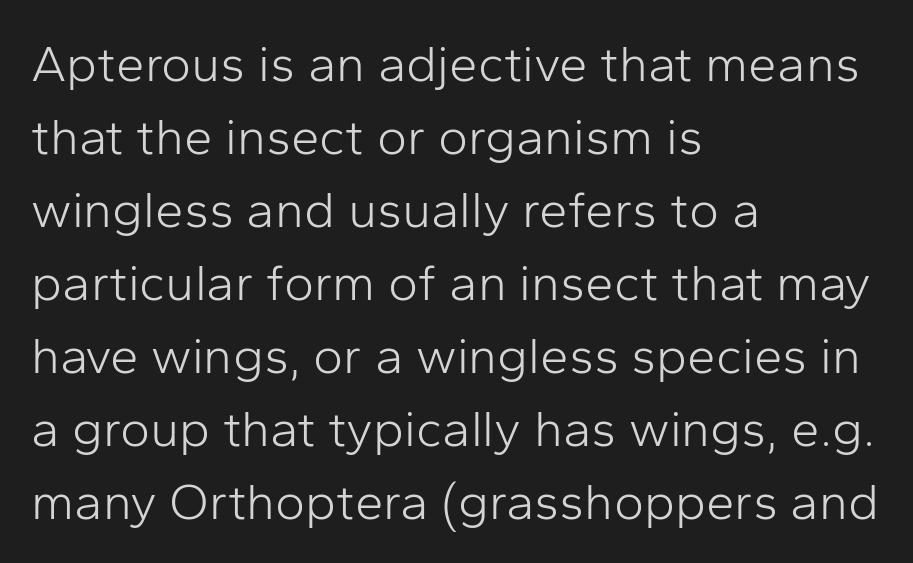
Anything drawn beneath the words? Only blank space. Caption: multi-line text, flush left, ragged right. A typesetter would mark this as roman, not italic. The letters advance in unequal steps, a hallmark of proportional type. Compared with a typical body face, this is equally light or lighter still. The vertical gap from one line to the next is medium.
